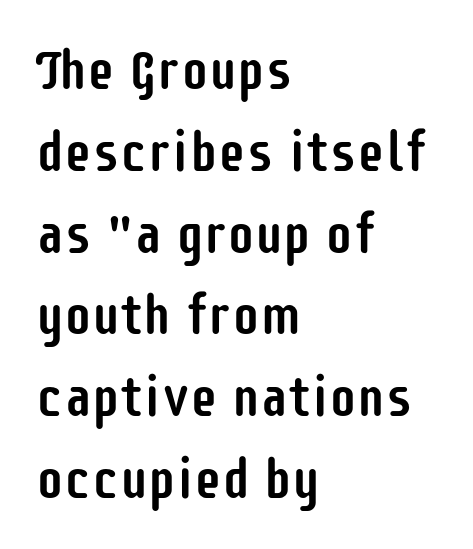
{"serif": "no", "italic": "no", "width": "condensed", "stroke_contrast": "low", "x_height": "large", "monospaced": "no", "underline": "no", "align": "left", "line_spacing": "normal", "line_spacing_ratio": 1.46, "letter_spacing": "normal", "letter_spacing_em": 0.0, "glyph_px": 56}
